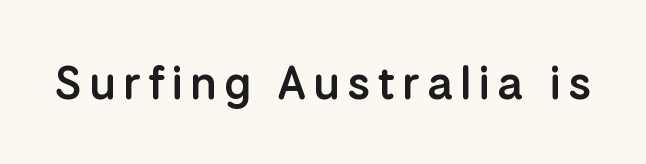
Q: Is the text bold? A: Semi-bold.
Q: Is the text italic (slanted)? A: No, it is upright.
Q: Is the typeface a serif or a sans-serif typeface? A: Sans-serif.
Q: Is the text underlined? A: No.
Q: Width (condensed, normal, or wide)? A: Normal.
Q: Stroke contrast? A: Low.
Q: x-height? A: Medium.
Q: Monospaced? A: No.
